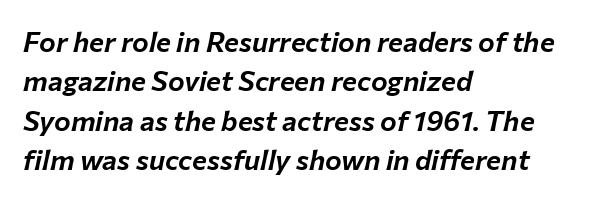
The image shows 28 px text type, italic (leaning right); set left-aligned, normal line spacing (1.41x), normal letter spacing, not underlined; low stroke contrast and a medium x-height.
